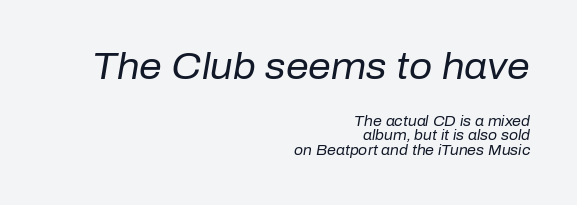
Characters are canted at an angle relative to the baseline's perpendicular. The passage shown has conventional tracking throughout. Size contrast runs from large at the top to small at the bottom. Each row of text sits above clean, open space.
